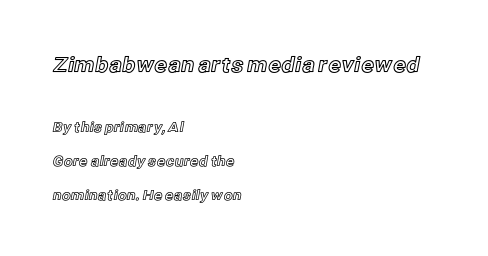
Q: Is the text italic (slanted)? A: Yes.
Q: Is the text underlined? A: No.
Q: How is the paragraph aligned? A: Left-aligned.
Q: Is the spacing between letters normal or unusually wide? A: Normal.
Q: Is the spacing between lines tight, normal or loose? A: Loose.
Q: Which block of text is set in a larger size, the first (top) or the second (bottom)? A: The first (top) one.
